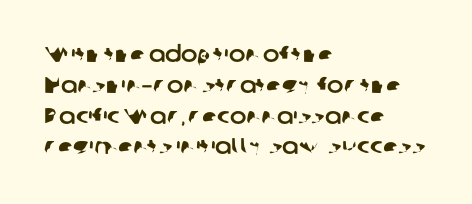
Q: Is the text underlined? A: No.
Q: How is the paragraph aligned? A: Left-aligned.
Q: Is the spacing between letters normal or unusually wide? A: Normal.
Q: Is the spacing between lines tight, normal or loose? A: Normal.
